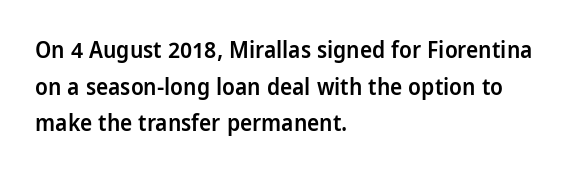
The type is set solid horizontally, with unmodified tracking. Visually the block forms a straight wall on the left and a jagged coastline on the right. Does the lettering tilt? It doesn't — this is upright. Baseline-to-baseline distance is the conventional proportion of letter height. Anything drawn beneath the words? Only blank space.
